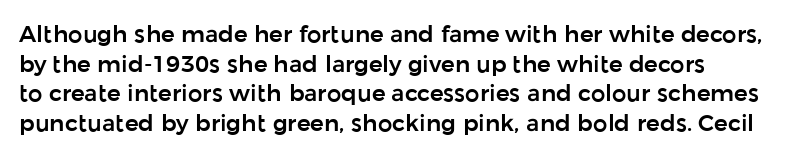
{"italic": "no", "underline": "no", "line_spacing": "normal", "line_spacing_ratio": 1.29, "letter_spacing": "normal", "letter_spacing_em": 0.0, "glyph_px": 23}
